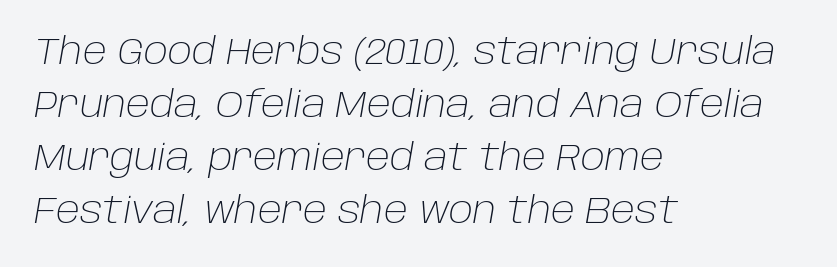
Q: Is the text bold? A: No.
Q: Is the text italic (slanted)? A: Yes, it leans right by about 10 degrees.
Q: Is the text underlined? A: No.
Q: How is the paragraph aligned? A: Left-aligned.
Q: Is the spacing between letters normal or unusually wide? A: Normal.
Q: Is the spacing between lines tight, normal or loose? A: Normal.
Q: Width (condensed, normal, or wide)? A: Normal.
Q: Stroke contrast? A: Low.
Q: x-height? A: Large.
Q: Monospaced? A: No.
